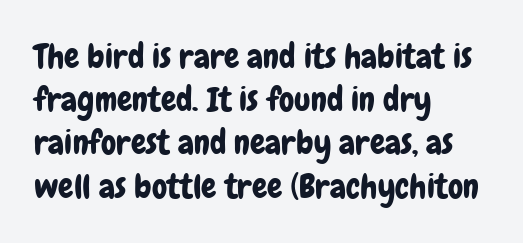
What stands out about the letter spacing? Nothing — it is the standard amount. These lines are set flush left with a ragged right edge. Nobody drew a line under any word here. A roman cut, with each character standing at attention. Classification — sans serif.
